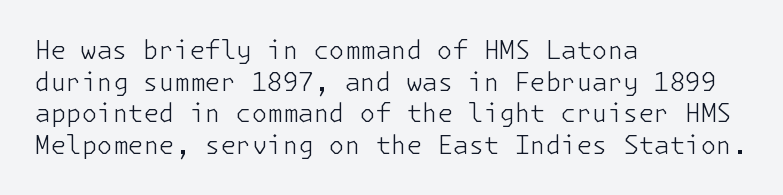
The characters are drawn with everyday or finer stroke widths. The string is rendered with underlining switched off. Leading matches the norm, producing a regular column. This sample uses plain, unmodified letter spacing.
